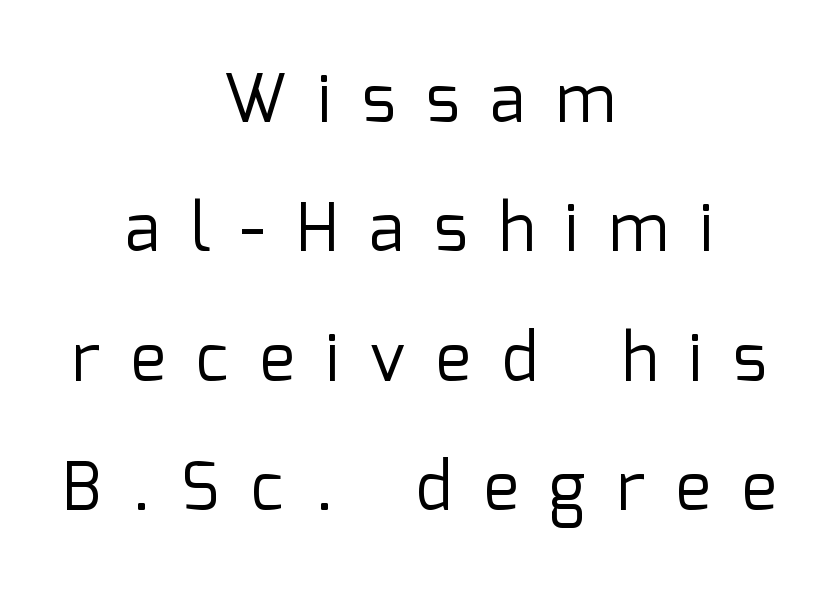
Q: Is the text bold? A: No.
Q: Is the text italic (slanted)? A: No, it is upright.
Q: Is the typeface a serif or a sans-serif typeface? A: Sans-serif.
Q: Is the text underlined? A: No.
Q: How is the paragraph aligned? A: Centered.
Q: Is the spacing between letters normal or unusually wide? A: Unusually wide.
Q: Is the spacing between lines tight, normal or loose? A: Loose.
Q: Width (condensed, normal, or wide)? A: Normal.
Q: Stroke contrast? A: Low.
Q: x-height? A: Medium.
Q: Monospaced? A: No.
